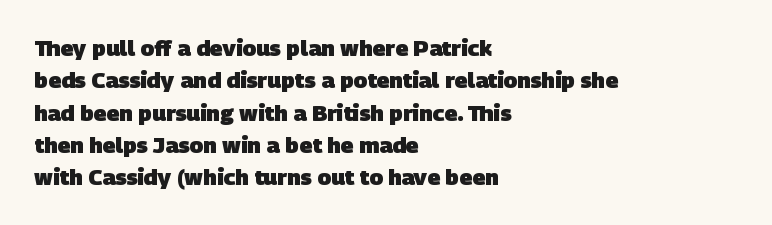
The image shows 22 px bold type; set left-aligned, normal line spacing (1.47x), normal letter spacing, not underlined.
